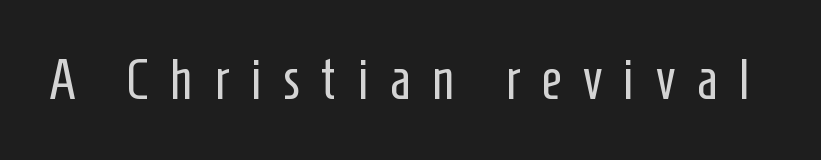
{"serif": "no", "italic": "no", "bold": "no", "weight": "regular", "width": "condensed", "stroke_contrast": "low", "x_height": "medium", "monospaced": "no", "underline": "no", "letter_spacing": "wide", "letter_spacing_em": 0.38, "glyph_px": 56}
